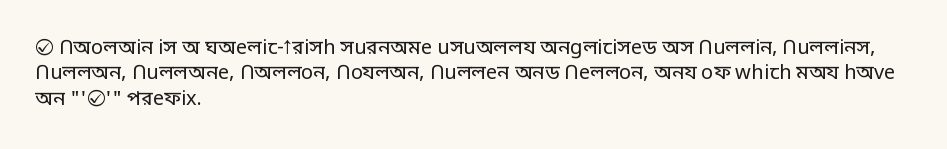
Q: Is the text bold? A: No.
Q: Is the text italic (slanted)? A: No, it is upright.
Q: Is the text underlined? A: No.
Q: How is the paragraph aligned? A: Left-aligned.
Q: Is the spacing between letters normal or unusually wide? A: Normal.
Q: Is the spacing between lines tight, normal or loose? A: Normal.
